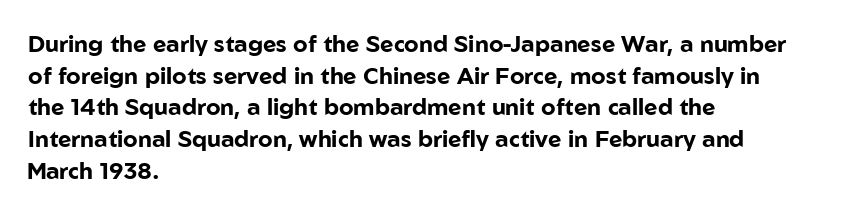
The image shows 23 px bold type, upright; set left-aligned, normal line spacing (1.38x), normal letter spacing, not underlined.
